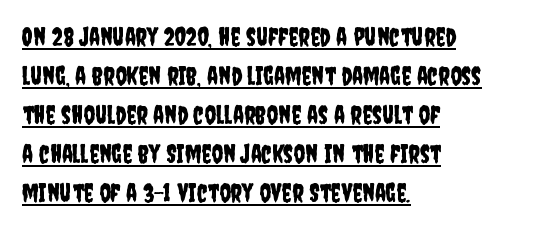
{"italic": "no", "underline": "yes", "align": "left", "line_spacing": "normal", "line_spacing_ratio": 1.56, "letter_spacing": "normal", "letter_spacing_em": 0.0, "glyph_px": 25}
